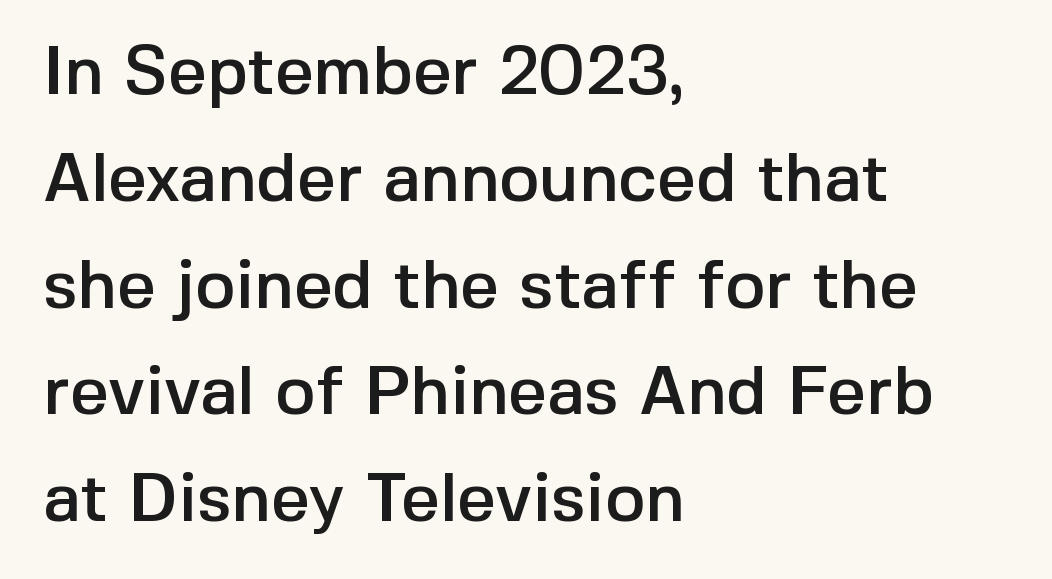
Notice how the passage keeps a crisp vertical edge on the left only. Successive baselines arrive at the customary interval. Spacing verdict: proportional, widths tailored to each character. Words float on clear page, feet unadorned.
